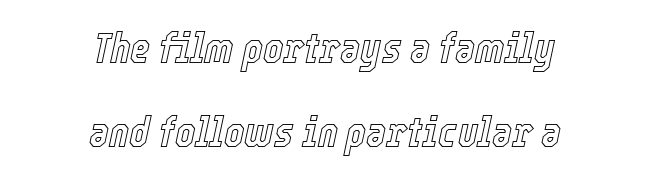
Q: Is the text italic (slanted)? A: Yes, it leans right by about 12 degrees.
Q: Is the text underlined? A: No.
Q: How is the paragraph aligned? A: Centered.
Q: Is the spacing between letters normal or unusually wide? A: Normal.
Q: Is the spacing between lines tight, normal or loose? A: Loose.
Q: Width (condensed, normal, or wide)? A: Condensed.
Q: x-height? A: Medium.
Q: Monospaced? A: No.
